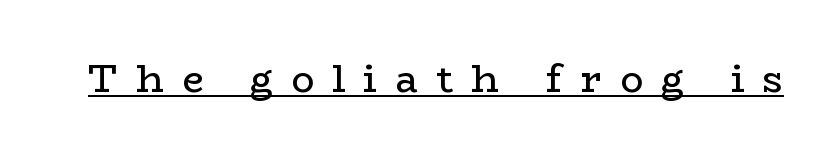
Q: Is the text bold? A: No.
Q: Is the text italic (slanted)? A: No, it is upright.
Q: Is the typeface a serif or a sans-serif typeface? A: Serif.
Q: Is the text underlined? A: Yes.
Q: Is the spacing between letters normal or unusually wide? A: Unusually wide.
Q: Width (condensed, normal, or wide)? A: Wide.
Q: Stroke contrast? A: Low.
Q: x-height? A: Medium.
Q: Monospaced? A: No.
